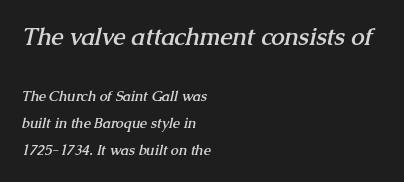
{"bold": "yes", "underline": "no", "align": "left", "line_spacing": "loose", "line_spacing_ratio": 1.94, "letter_spacing": "normal", "letter_spacing_em": 0.0, "larger_block": "first", "size_ratio": 1.71, "glyph_px": 24}
